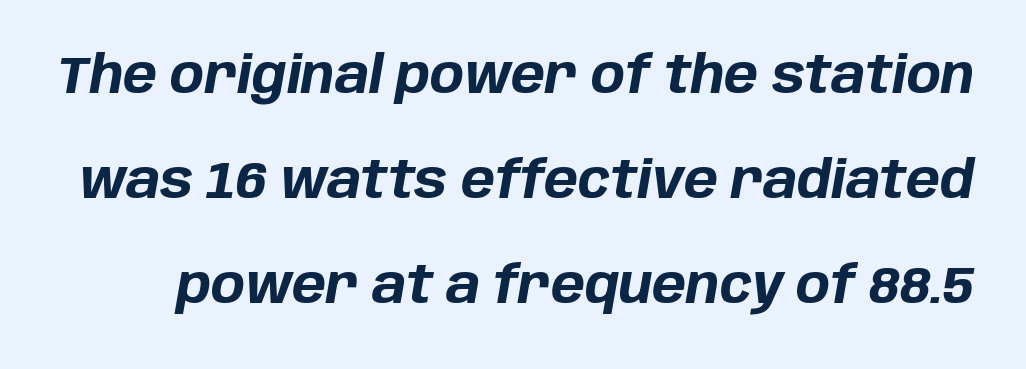
{"italic": "yes", "lean": "right", "slant_degrees": 10, "bold": "yes", "weight": "bold", "width": "normal", "stroke_contrast": "low", "x_height": "large", "monospaced": "no", "underline": "no", "line_spacing": "loose", "line_spacing_ratio": 2.06, "letter_spacing": "normal", "letter_spacing_em": 0.0, "glyph_px": 51}
